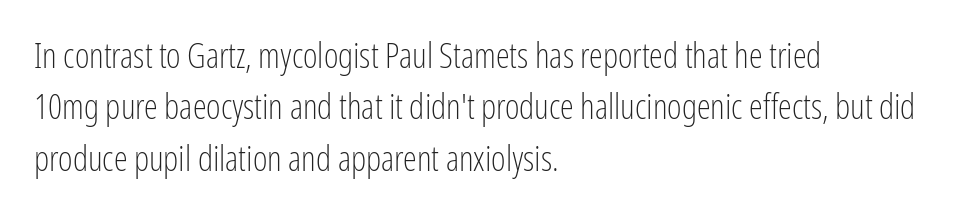
{"serif": "no", "italic": "no", "bold": "no", "weight": "light", "width": "condensed", "stroke_contrast": "low", "x_height": "medium", "monospaced": "no", "underline": "no", "align": "left", "line_spacing": "normal", "line_spacing_ratio": 1.47, "letter_spacing": "normal", "letter_spacing_em": 0.0, "glyph_px": 35}
